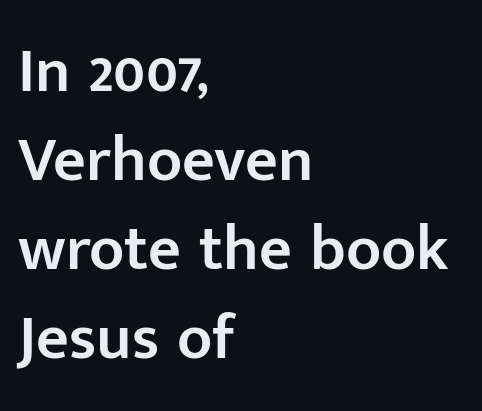
Q: Is the text bold? A: Semi-bold.
Q: Is the text italic (slanted)? A: No, it is upright.
Q: Is the typeface a serif or a sans-serif typeface? A: Sans-serif.
Q: Is the text underlined? A: No.
Q: How is the paragraph aligned? A: Left-aligned.
Q: Is the spacing between letters normal or unusually wide? A: Normal.
Q: Is the spacing between lines tight, normal or loose? A: Normal.
Q: Width (condensed, normal, or wide)? A: Normal.
Q: Stroke contrast? A: Low.
Q: x-height? A: Medium.
Q: Monospaced? A: No.
